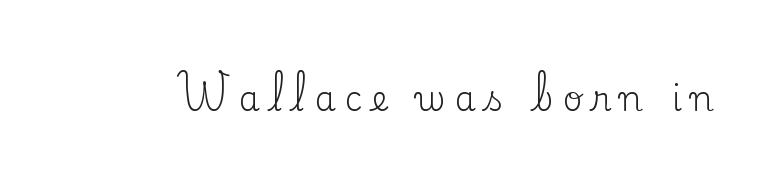
{"italic": "no", "bold": "no", "weight": "regular", "width": "normal", "stroke_contrast": "low", "x_height": "small", "monospaced": "no", "underline": "no", "letter_spacing": "wide", "letter_spacing_em": 0.27, "glyph_px": 34}
